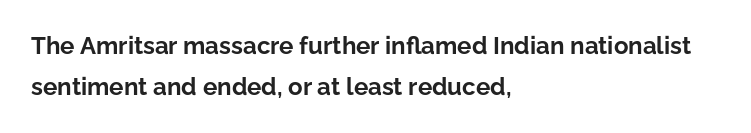
The image shows 24 px bold type, upright; set left-aligned, line spacing 1.72x, normal letter spacing, not underlined.
